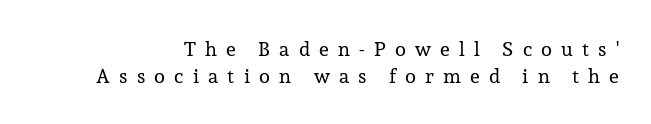
Q: Is the text bold? A: No.
Q: Is the text italic (slanted)? A: No, it is upright.
Q: Is the text underlined? A: No.
Q: Is the spacing between letters normal or unusually wide? A: Unusually wide.
Q: Is the spacing between lines tight, normal or loose? A: Normal.
